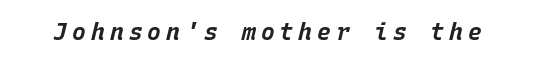
Nobody drew a line under any word here. Display-style spreading of the glyphs; the letterfit is very open. What weight is shown? A full bold with thick strokes. Characters are canted at an angle relative to the baseline's perpendicular.
